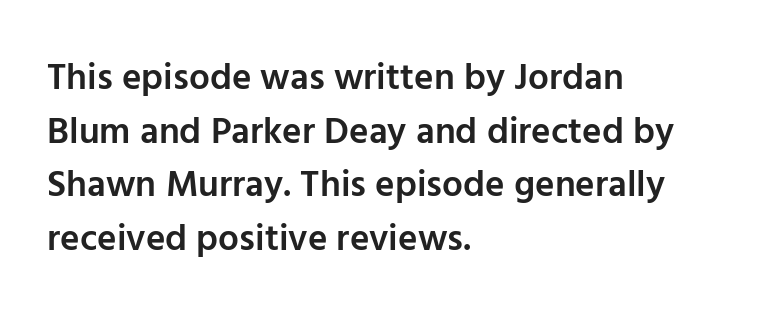
Grotesque or geometric, the face here clearly has no serifs. Tall strokes in this sample are plumb rather than angled. The passage shown is typed in a proportional face where columns would drift. Compared with a centered layout, this one pins lines to the left instead. These words are printed semibold, heavier than regular yet not bold. If you measured baseline to baseline, you'd find a middling distance.
